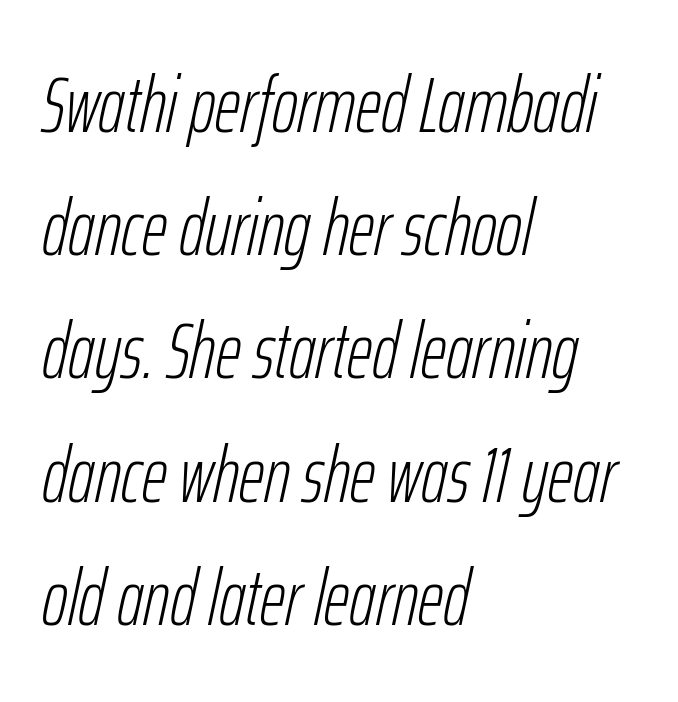
The image shows 79 px light, condensed type, italic (leaning right); set left-aligned, normal line spacing (1.56x), normal letter spacing, not underlined; low stroke contrast and a medium x-height.
